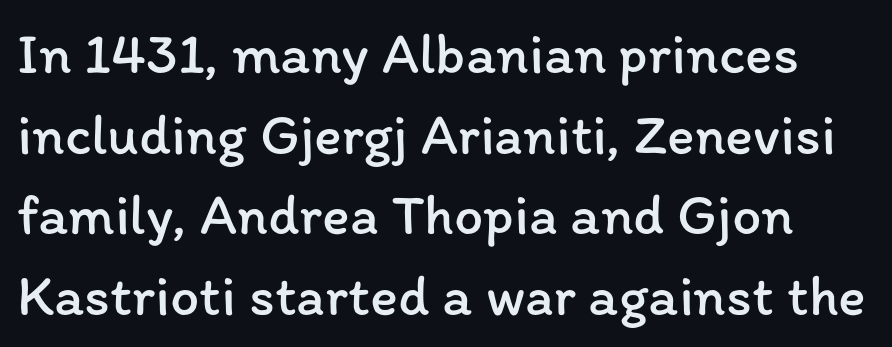
Each word holds together tightly as a unit, with standard inter-letter gaps. Proportional: the letters do not fall into vertical columns. The gap between lines stays unmarked. This sample uses an upright cut, with every glyph sitting square on the baseline.
